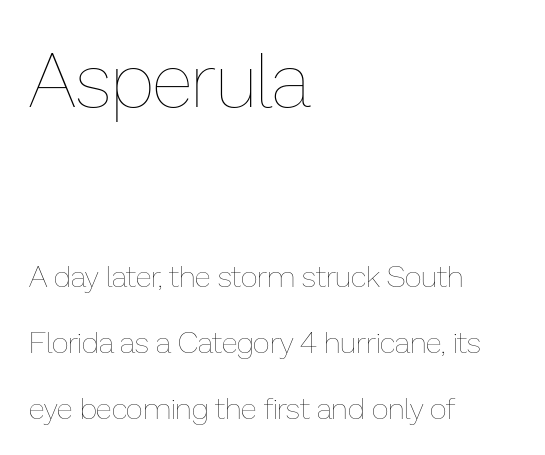
{"italic": "no", "bold": "no", "weight": "thin", "width": "normal", "stroke_contrast": "low", "x_height": "medium", "monospaced": "no", "underline": "no", "align": "left", "line_spacing": "loose", "line_spacing_ratio": 2.19, "letter_spacing": "normal", "letter_spacing_em": 0.0, "larger_block": "first", "size_ratio": 2.53, "glyph_px": 76}
